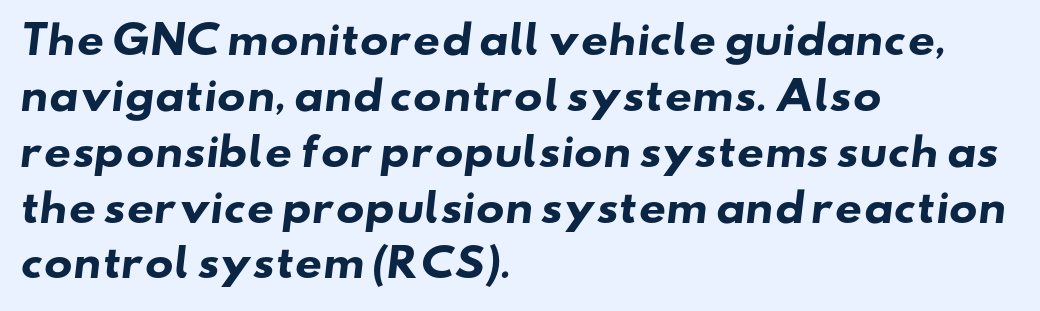
{"serif": "no", "bold": "yes", "weight": "heavy", "width": "wide", "stroke_contrast": "low", "x_height": "small", "monospaced": "no", "underline": "no", "align": "left", "line_spacing": "normal", "line_spacing_ratio": 1.47, "letter_spacing": "normal", "letter_spacing_em": 0.0, "glyph_px": 38}
